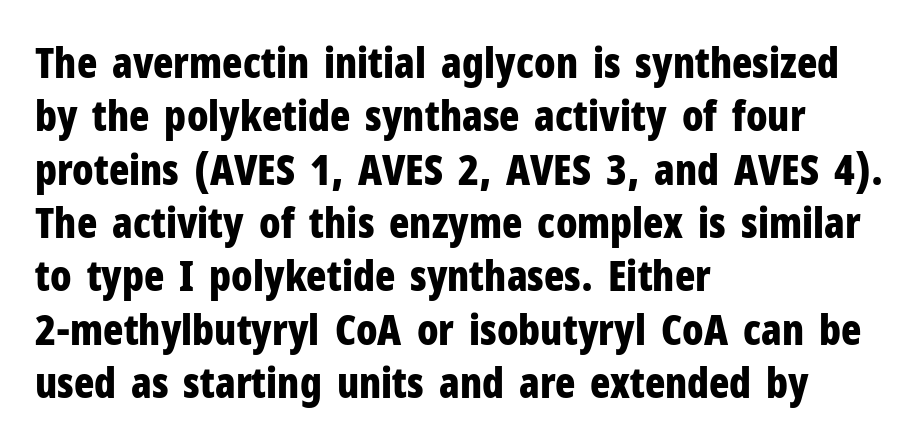
Q: Is the text bold? A: Yes.
Q: Is the text italic (slanted)? A: No, it is upright.
Q: Is the typeface a serif or a sans-serif typeface? A: Sans-serif.
Q: Is the text underlined? A: No.
Q: How is the paragraph aligned? A: Left-aligned.
Q: Is the spacing between letters normal or unusually wide? A: Normal.
Q: Is the spacing between lines tight, normal or loose? A: Normal.
Q: Width (condensed, normal, or wide)? A: Condensed.
Q: Stroke contrast? A: Low.
Q: x-height? A: Medium.
Q: Monospaced? A: No.
